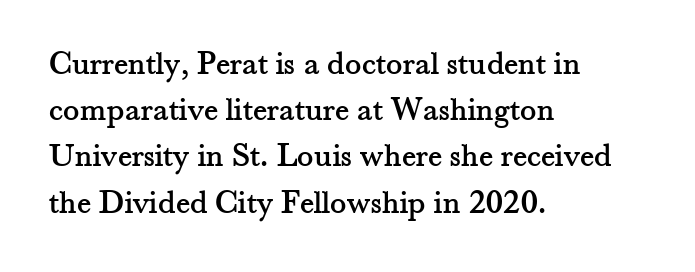
Each letter's strokes conclude with small projecting serifs. The passage shown stacks its lines at a standard gap. Between one letter and the next there's only the usual sliver of space. Every stem runs plumb, perpendicular to the baseline. A typesetter would call this proportional, since set widths differ per character. Quick note: underline off.
